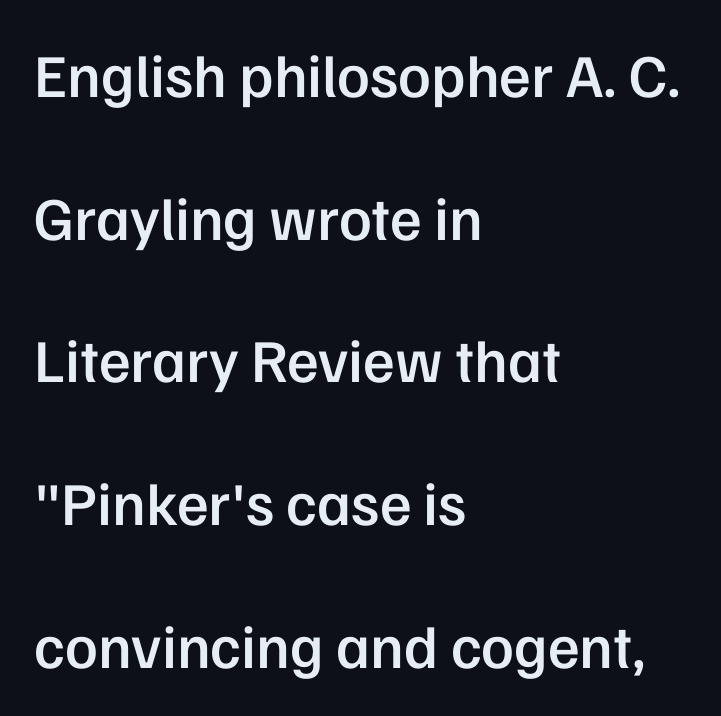
The image shows 61 px semibold sans-serif type, upright; set left-aligned, loose line spacing (2.34x), normal letter spacing, not underlined; low stroke contrast and a medium x-height.
